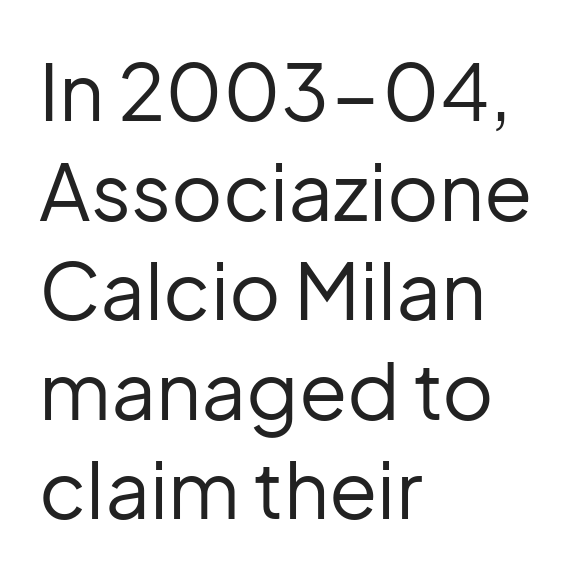
Q: Is the text bold? A: No.
Q: Is the text italic (slanted)? A: No, it is upright.
Q: Is the typeface a serif or a sans-serif typeface? A: Sans-serif.
Q: Is the text underlined? A: No.
Q: How is the paragraph aligned? A: Left-aligned.
Q: Is the spacing between letters normal or unusually wide? A: Normal.
Q: Is the spacing between lines tight, normal or loose? A: Normal.
Q: Width (condensed, normal, or wide)? A: Normal.
Q: Stroke contrast? A: Low.
Q: x-height? A: Medium.
Q: Monospaced? A: No.
